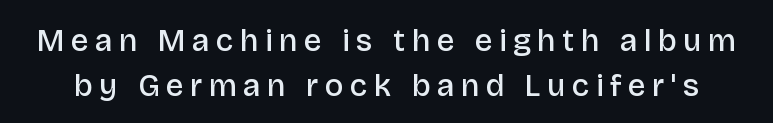
Q: Is the text bold? A: Semi-bold.
Q: Is the text italic (slanted)? A: No, it is upright.
Q: Is the typeface a serif or a sans-serif typeface? A: Sans-serif.
Q: Is the text underlined? A: No.
Q: Is the spacing between letters normal or unusually wide? A: Unusually wide.
Q: Is the spacing between lines tight, normal or loose? A: Normal.
Q: Width (condensed, normal, or wide)? A: Normal.
Q: Stroke contrast? A: Low.
Q: x-height? A: Large.
Q: Monospaced? A: No.
